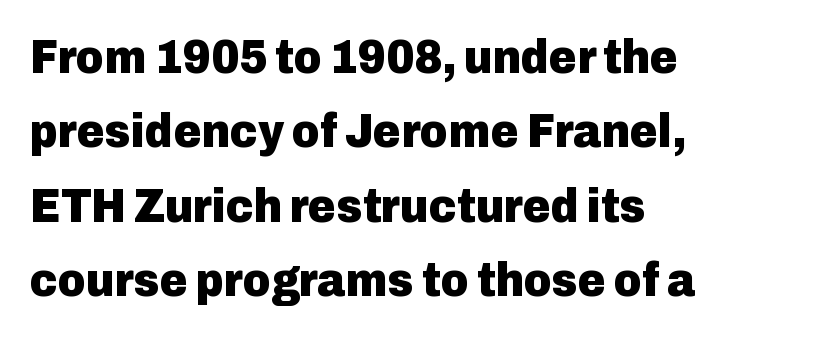
Q: Is the text bold? A: Yes.
Q: Is the text italic (slanted)? A: No, it is upright.
Q: Is the typeface a serif or a sans-serif typeface? A: Sans-serif.
Q: Is the text underlined? A: No.
Q: How is the paragraph aligned? A: Left-aligned.
Q: Is the spacing between letters normal or unusually wide? A: Normal.
Q: Is the spacing between lines tight, normal or loose? A: Normal.
Q: Width (condensed, normal, or wide)? A: Normal.
Q: Stroke contrast? A: Low.
Q: x-height? A: Medium.
Q: Monospaced? A: No.
